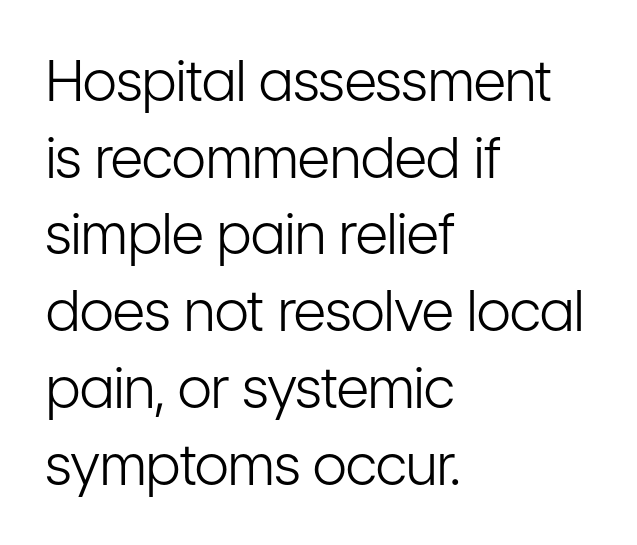
The image shows 56 px light, condensed sans-serif type, upright; set left-aligned, normal line spacing (1.37x), normal letter spacing, not underlined; low stroke contrast and a medium x-height.
